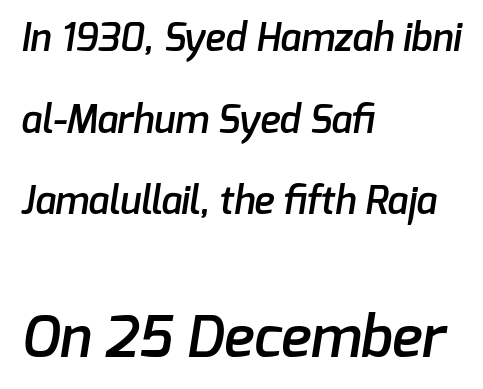
Q: Is the text bold? A: Semi-bold.
Q: Is the typeface a serif or a sans-serif typeface? A: Sans-serif.
Q: Is the text underlined? A: No.
Q: How is the paragraph aligned? A: Left-aligned.
Q: Is the spacing between letters normal or unusually wide? A: Normal.
Q: Is the spacing between lines tight, normal or loose? A: Loose.
Q: Which block of text is set in a larger size, the first (top) or the second (bottom)? A: The second (bottom) one.
Q: Width (condensed, normal, or wide)? A: Normal.
Q: Stroke contrast? A: Low.
Q: x-height? A: Medium.
Q: Monospaced? A: No.
